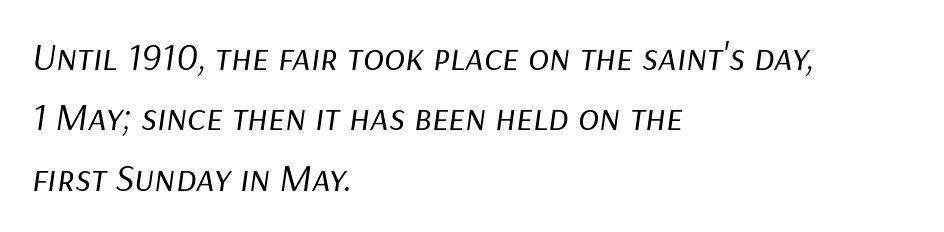
{"italic": "yes", "lean": "right", "slant_degrees": 9, "bold": "no", "weight": "regular", "width": "normal", "stroke_contrast": "low", "x_height": "medium", "monospaced": "no", "underline": "no", "align": "left", "line_spacing": "normal", "line_spacing_ratio": 1.55, "letter_spacing": "normal", "letter_spacing_em": 0.0, "glyph_px": 39}
